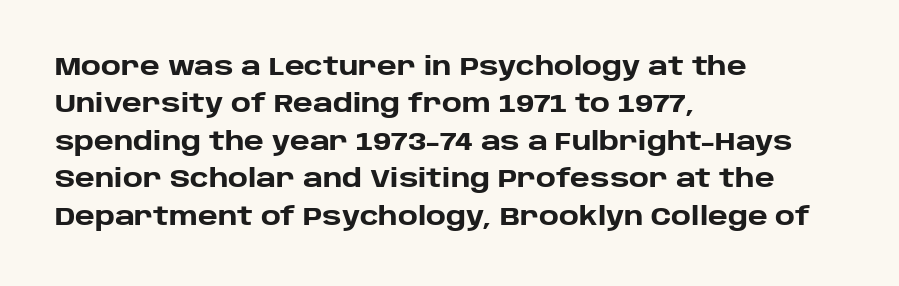
Baseline-to-baseline distance is the conventional proportion of letter height. The typesetter chose a ragged-right arrangement here. The zone under the glyphs is completely vacant. Typesetter's note: full bold, strokes at maximum text heaviness. In terms of posture, this sample is upright. The horizontal fit of the characters is conventional and even.
